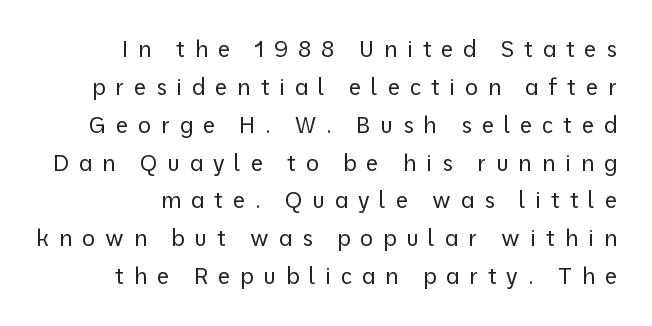
Weight: regular or lighter. The line texture is sparse and dotted thanks to wide tracking. This rendering features lettering with no underline. Does the lettering tilt? It doesn't — this is upright.
